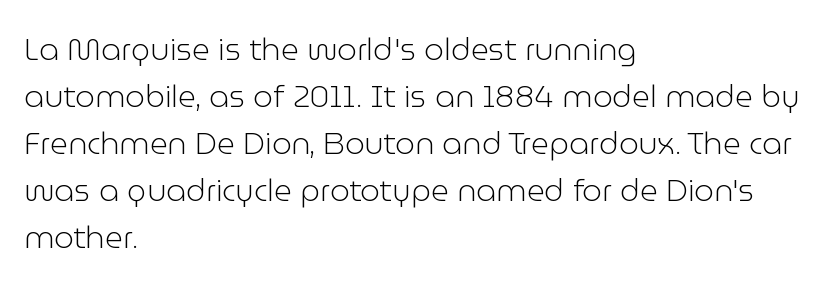
{"serif": "no", "italic": "no", "bold": "no", "weight": "light", "width": "normal", "stroke_contrast": "low", "x_height": "medium", "monospaced": "no", "underline": "no", "align": "left", "line_spacing": "normal", "line_spacing_ratio": 1.52, "letter_spacing": "normal", "letter_spacing_em": 0.0, "glyph_px": 31}
